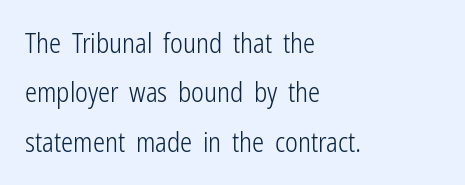
A light-to-regular cut is what we see here. Check the space under the baseline: it is left empty. Rendered with straight, roman letterforms. Here the glyphs are tracked normally, forming tight word shapes.
